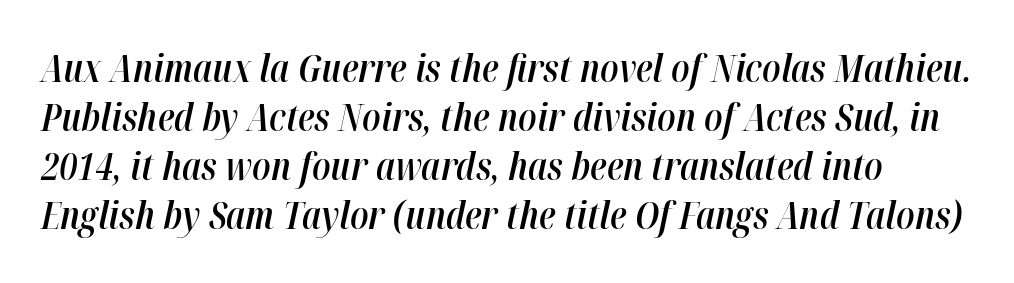
Q: Is the text bold? A: Semi-bold.
Q: Is the text italic (slanted)? A: Yes, it leans right by about 12 degrees.
Q: Is the text underlined? A: No.
Q: Is the spacing between letters normal or unusually wide? A: Normal.
Q: Is the spacing between lines tight, normal or loose? A: Normal.
Q: Width (condensed, normal, or wide)? A: Condensed.
Q: Stroke contrast? A: High.
Q: x-height? A: Medium.
Q: Monospaced? A: No.
